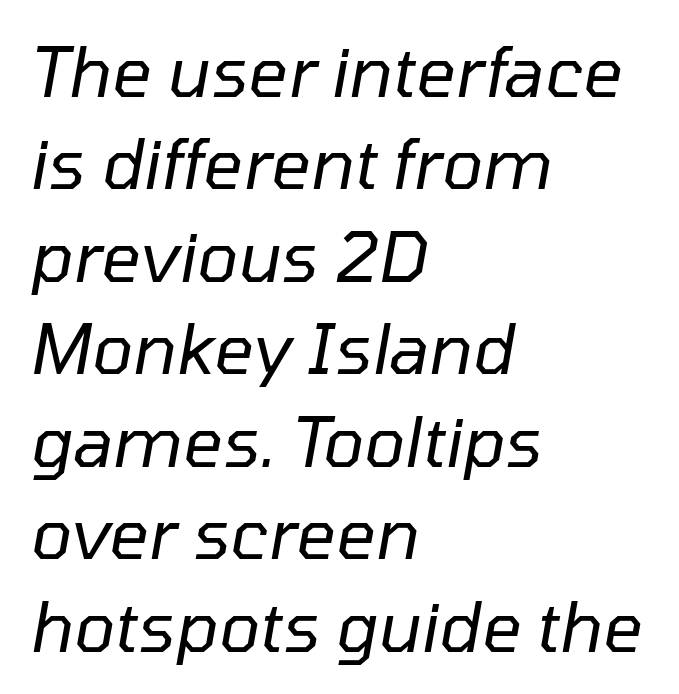
Q: Is the text bold? A: No.
Q: Is the text italic (slanted)? A: Yes, it leans right by about 10 degrees.
Q: Is the text underlined? A: No.
Q: How is the paragraph aligned? A: Left-aligned.
Q: Is the spacing between letters normal or unusually wide? A: Normal.
Q: Is the spacing between lines tight, normal or loose? A: Normal.
Q: Width (condensed, normal, or wide)? A: Normal.
Q: Stroke contrast? A: Low.
Q: x-height? A: Medium.
Q: Monospaced? A: No.
